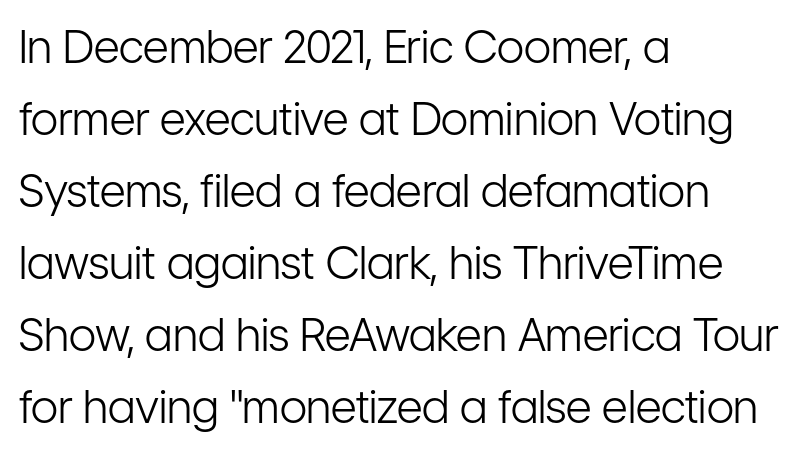
The image shows 45 px light, condensed sans-serif type, upright; set left-aligned, normal line spacing (1.6x), normal letter spacing, not underlined; low stroke contrast and a medium x-height.
